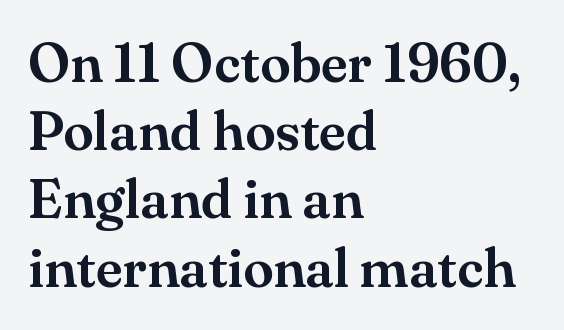
The lettering stays uniformly vertical, giving the passage a roman look. This rendering features lettering with no underline. Proportional: the letters do not fall into vertical columns. Alignment: flush left.
